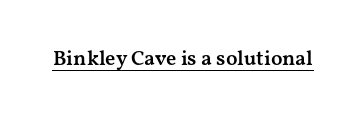
The image shows 21 px text type, upright; set normal letter spacing, underlined.
